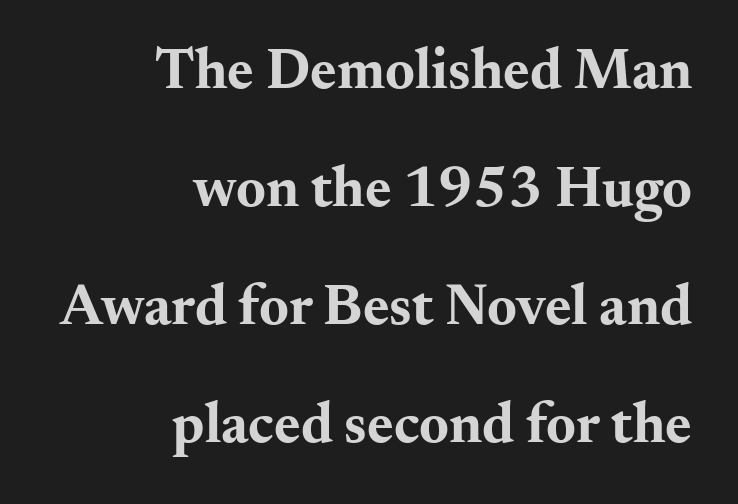
Spacing verdict: proportional, widths tailored to each character. Look at the stroke-to-counter ratio: heavy, a bold. The paragraph shown leans on its right margin. Summary of vertical rhythm: relaxed, with wide interline spacing.
